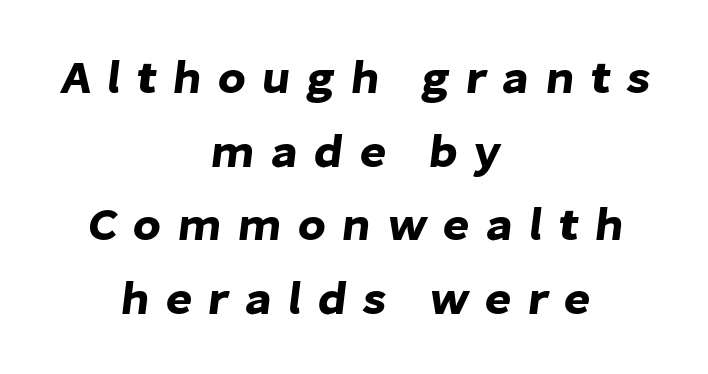
The image shows 46 px sans-serif type; set centered, normal line spacing (1.6x), unusually wide letter spacing (+0.34 em), not underlined; low stroke contrast and a medium x-height.
